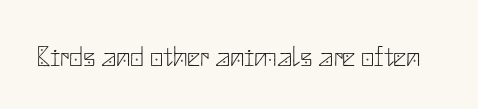
Q: Is the text bold? A: No.
Q: Is the text italic (slanted)? A: No, it is upright.
Q: Is the typeface a serif or a sans-serif typeface? A: Sans-serif.
Q: Is the text underlined? A: No.
Q: Is the spacing between letters normal or unusually wide? A: Normal.
Q: Width (condensed, normal, or wide)? A: Normal.
Q: Stroke contrast? A: Low.
Q: x-height? A: Small.
